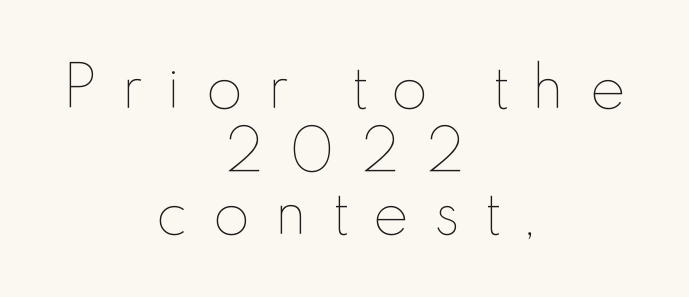
{"italic": "no", "bold": "no", "weight": "thin", "width": "normal", "x_height": "small", "monospaced": "no", "underline": "no", "align": "center", "line_spacing_ratio": 1.17, "letter_spacing": "wide", "letter_spacing_em": 0.46, "glyph_px": 54}
